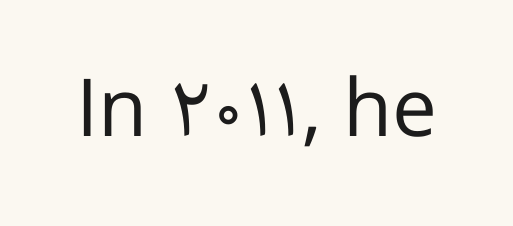
Q: Is the text bold? A: No.
Q: Is the text italic (slanted)? A: No, it is upright.
Q: Is the typeface a serif or a sans-serif typeface? A: Sans-serif.
Q: Is the text underlined? A: No.
Q: Is the spacing between letters normal or unusually wide? A: Normal.
Q: Width (condensed, normal, or wide)? A: Normal.
Q: Stroke contrast? A: Low.
Q: x-height? A: Medium.
Q: Monospaced? A: No.
